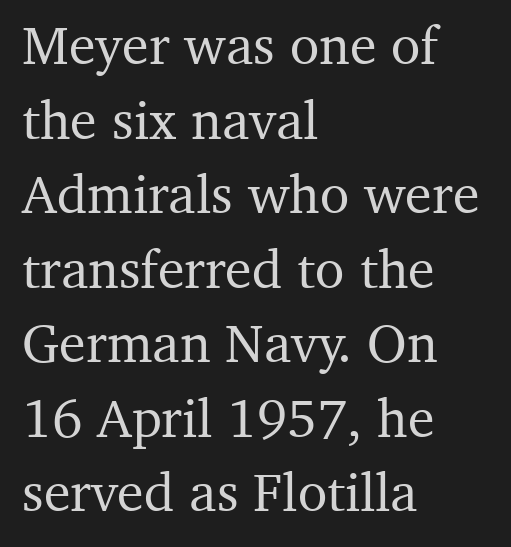
The lettering holds an erect, upright posture throughout. The font family rendered here belongs to the serif group. All the whitespace from short lines collects on the right. The leading is moderate, giving the passage an even texture. Decoration check: the copy has no underline.
